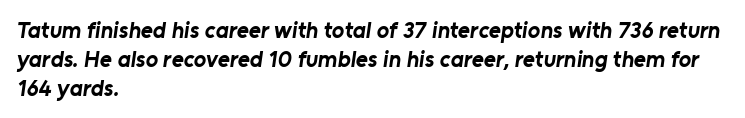
{"bold": "yes", "underline": "no", "align": "left", "line_spacing": "normal", "line_spacing_ratio": 1.26, "letter_spacing": "normal", "letter_spacing_em": 0.0, "glyph_px": 23}
